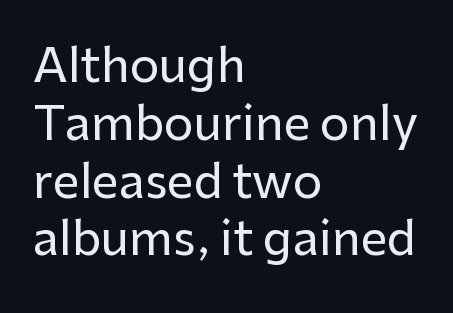
Q: Is the text italic (slanted)? A: No, it is upright.
Q: Is the typeface a serif or a sans-serif typeface? A: Sans-serif.
Q: Is the text underlined? A: No.
Q: How is the paragraph aligned? A: Left-aligned.
Q: Is the spacing between letters normal or unusually wide? A: Normal.
Q: Width (condensed, normal, or wide)? A: Normal.
Q: Stroke contrast? A: Low.
Q: x-height? A: Medium.
Q: Monospaced? A: No.
